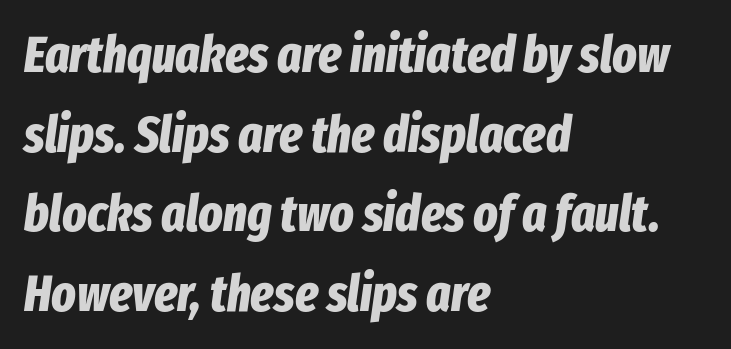
The image shows 51 px bold, condensed type, italic (leaning right); set left-aligned, normal line spacing (1.56x), normal letter spacing, not underlined; low stroke contrast and a medium x-height.
